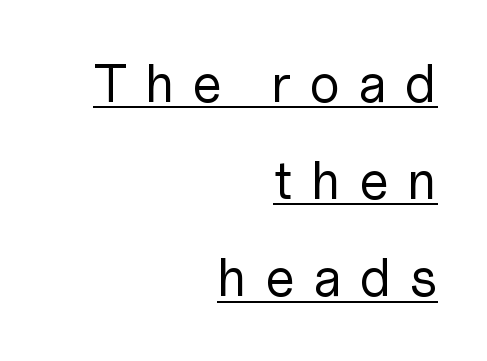
{"serif": "no", "italic": "no", "bold": "no", "weight": "regular", "width": "normal", "stroke_contrast": "low", "x_height": "medium", "monospaced": "no", "underline": "yes", "align": "right", "line_spacing_ratio": 1.8, "letter_spacing": "wide", "letter_spacing_em": 0.32, "glyph_px": 54}
